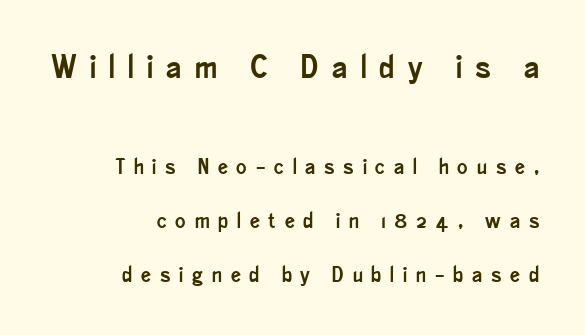
The image shows 33 px condensed sans-serif type, upright; set right-aligned, loose line spacing (2.45x), unusually wide letter spacing (+0.4 em), not underlined; the first (top) block is 1.5x larger; low stroke contrast and a small x-height.
